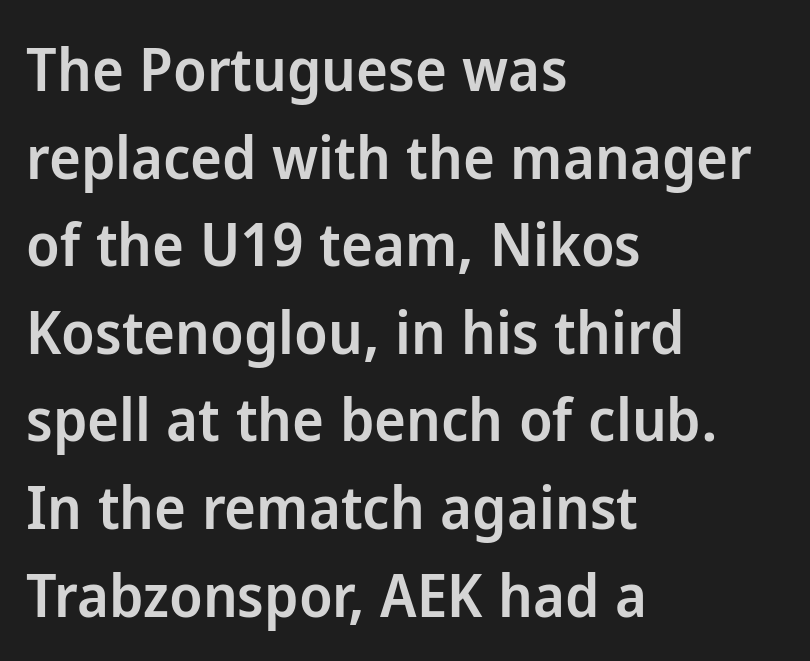
{"serif": "no", "italic": "no", "bold": "semi", "weight": "semibold", "width": "normal", "stroke_contrast": "low", "x_height": "medium", "monospaced": "no", "underline": "no", "align": "left", "line_spacing": "normal", "line_spacing_ratio": 1.46, "letter_spacing": "normal", "letter_spacing_em": 0.0, "glyph_px": 60}
